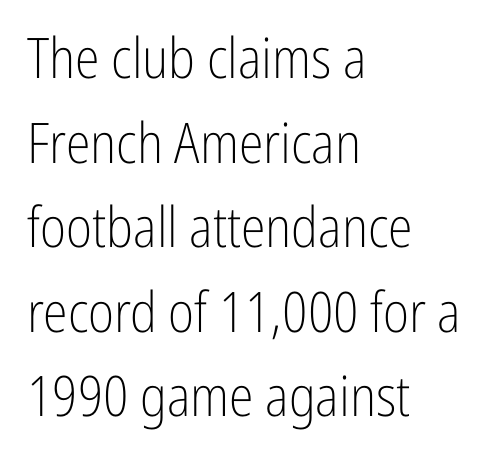
Q: Is the text bold? A: No.
Q: Is the text italic (slanted)? A: No, it is upright.
Q: Is the typeface a serif or a sans-serif typeface? A: Sans-serif.
Q: Is the text underlined? A: No.
Q: How is the paragraph aligned? A: Left-aligned.
Q: Is the spacing between letters normal or unusually wide? A: Normal.
Q: Is the spacing between lines tight, normal or loose? A: Normal.
Q: Width (condensed, normal, or wide)? A: Condensed.
Q: Stroke contrast? A: Low.
Q: x-height? A: Medium.
Q: Monospaced? A: No.
